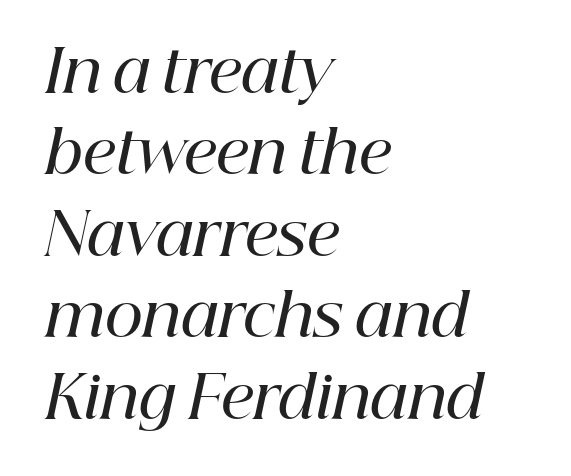
Posture: slanted. You could call the tracking neutral — neither tight nor loose. The gap between lines stays unmarked. How heavy is the stroke? Medium-heavy — a semibold, shy of bold. Is the block centered? No — it sits flush against the left margin.
